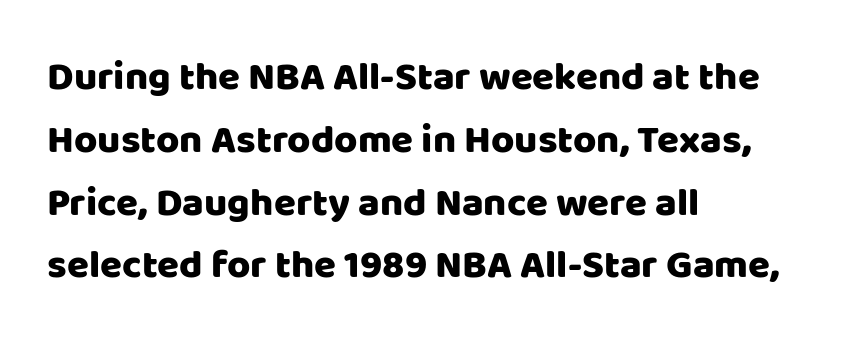
The image shows 40 px sans-serif type, upright; set left-aligned, normal line spacing (1.57x), normal letter spacing, not underlined; low stroke contrast and a large x-height.
